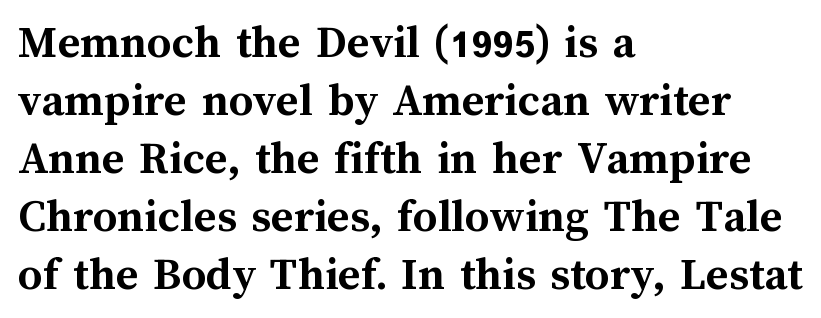
Q: Is the text bold? A: Yes.
Q: Is the text italic (slanted)? A: No, it is upright.
Q: Is the text underlined? A: No.
Q: How is the paragraph aligned? A: Left-aligned.
Q: Is the spacing between letters normal or unusually wide? A: Normal.
Q: Width (condensed, normal, or wide)? A: Normal.
Q: Stroke contrast? A: Medium.
Q: x-height? A: Medium.
Q: Monospaced? A: No.
